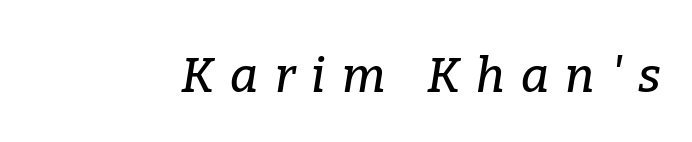
The image shows 48 px serif type, italic (leaning right); set unusually wide letter spacing (+0.34 em), not underlined; low stroke contrast and a medium x-height.
